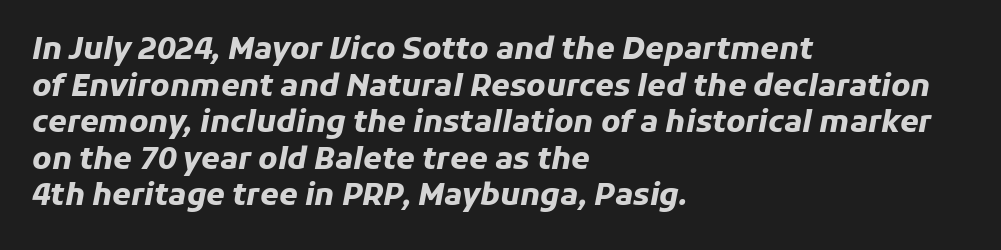
Q: Is the text bold? A: Yes.
Q: Is the text italic (slanted)? A: Yes, it leans right by about 11 degrees.
Q: Is the text underlined? A: No.
Q: How is the paragraph aligned? A: Left-aligned.
Q: Is the spacing between letters normal or unusually wide? A: Normal.
Q: Width (condensed, normal, or wide)? A: Normal.
Q: Stroke contrast? A: Low.
Q: x-height? A: Medium.
Q: Monospaced? A: No.
